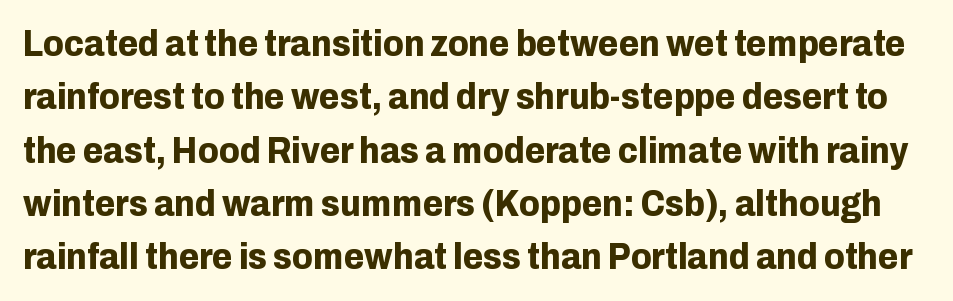
The image shows 37 px bold sans-serif type, upright; set normal line spacing (1.44x), normal letter spacing, not underlined; low stroke contrast and a medium x-height.
